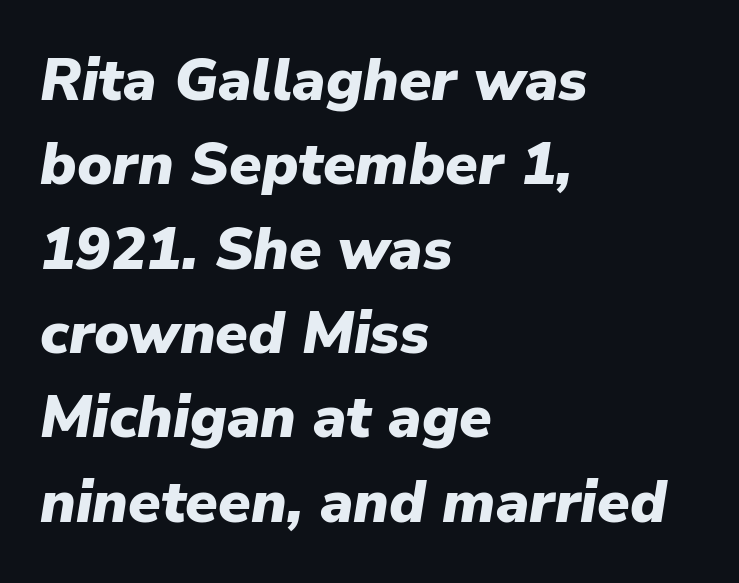
Rows of type keep a routine distance in the vertical direction. It's the slanting kind of type. A typesetter would call this proportional, since set widths differ per character. Line starts are locked; line ends wander.
